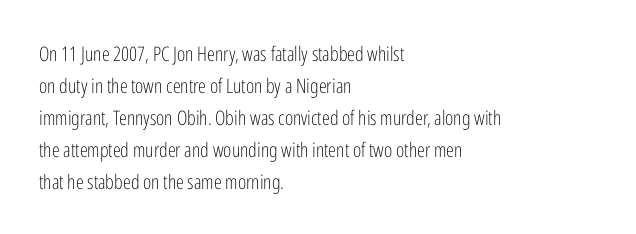
The image shows 20 px text type, upright; set left-aligned, normal line spacing (1.6x), normal letter spacing, not underlined.
